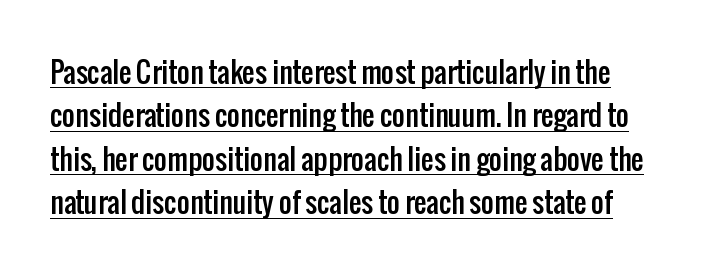
The image shows 28 px condensed sans-serif type, upright; set left-aligned, normal line spacing (1.55x), normal letter spacing, underlined; low stroke contrast and a medium x-height.
